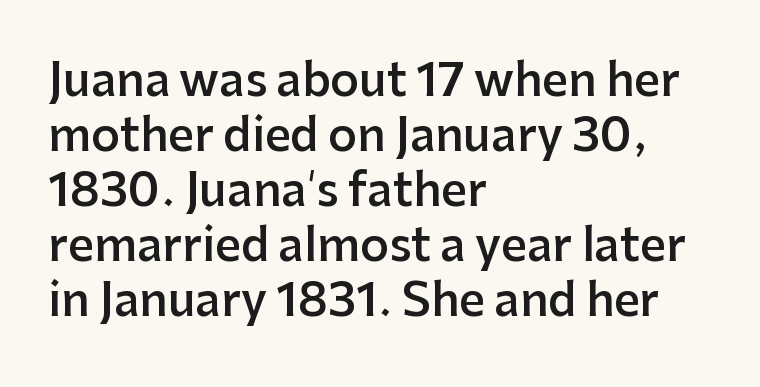
The lines in this sample share a left origin and differ only in where they stop. Letterform terminals end flat and unadorned throughout the passage. Every character sits straight up, as roman type does. These words are printed semibold, heavier than regular yet not bold. Check under the words: just untouched page.
